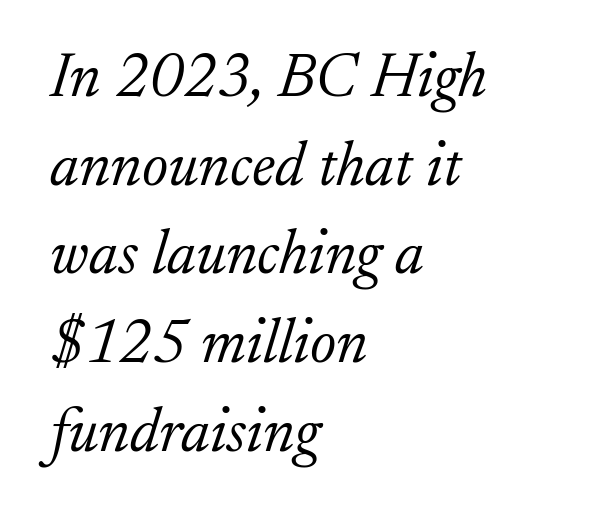
The image shows 62 px light serif type, italic (leaning right); set left-aligned, normal line spacing (1.43x), normal letter spacing, not underlined; low stroke contrast and a small x-height.
